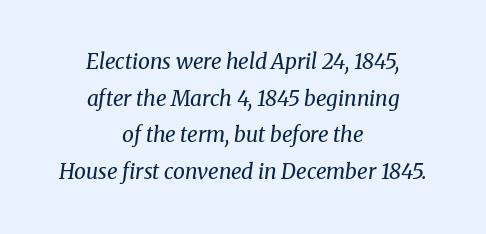
This is not heavy type; no bold has been used. A student would call this center alignment; a typographer would say set centered. Style check: oblique. Descenders are the only things crossing below the line.
